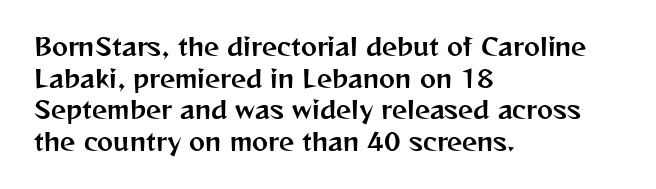
The letterforms sit shoulder to shoulder at normal distance. In terms of leading, this rendering sits right in the middle. The rendering anchors every line to the left-hand side. Style check: upright.
